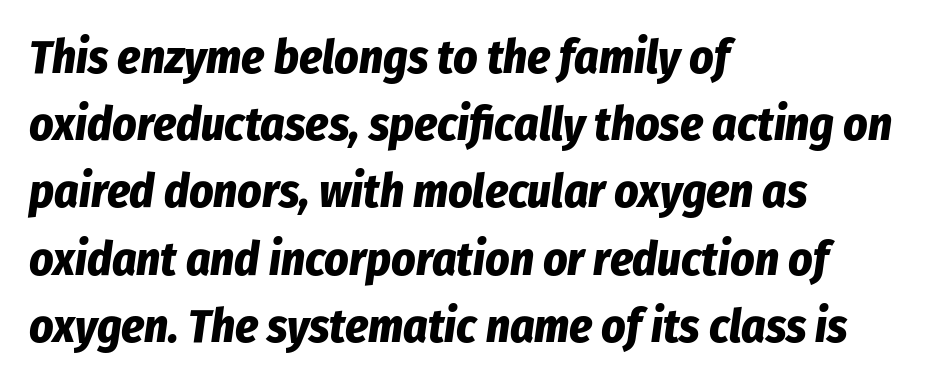
Q: Is the text bold? A: Yes.
Q: Is the text italic (slanted)? A: Yes, it leans right by about 8 degrees.
Q: Is the text underlined? A: No.
Q: How is the paragraph aligned? A: Left-aligned.
Q: Is the spacing between letters normal or unusually wide? A: Normal.
Q: Is the spacing between lines tight, normal or loose? A: Normal.
Q: Width (condensed, normal, or wide)? A: Condensed.
Q: Stroke contrast? A: Low.
Q: x-height? A: Medium.
Q: Monospaced? A: No.
